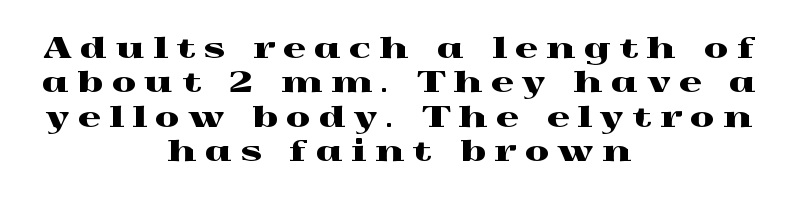
{"serif": "yes", "italic": "no", "width": "wide", "x_height": "medium", "monospaced": "no", "underline": "no", "align": "center", "line_spacing_ratio": 1.23, "letter_spacing": "wide", "letter_spacing_em": 0.31, "glyph_px": 28}
